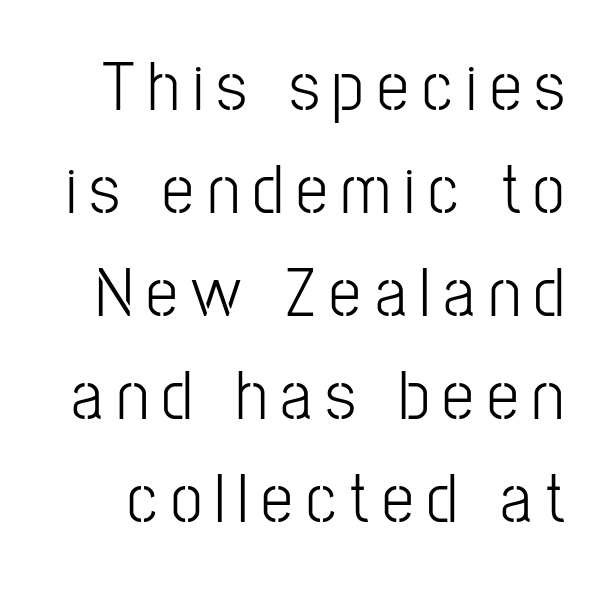
The image shows 71 px light, condensed sans-serif type, upright; set normal line spacing (1.45x), not underlined; low stroke contrast and a medium x-height.
